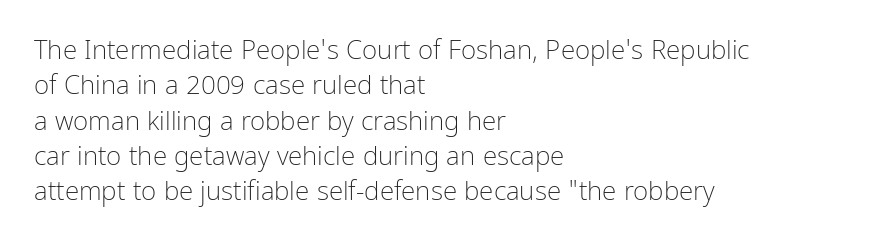
The image shows 26 px text type, upright; set left-aligned, normal line spacing (1.36x), normal letter spacing, not underlined.
